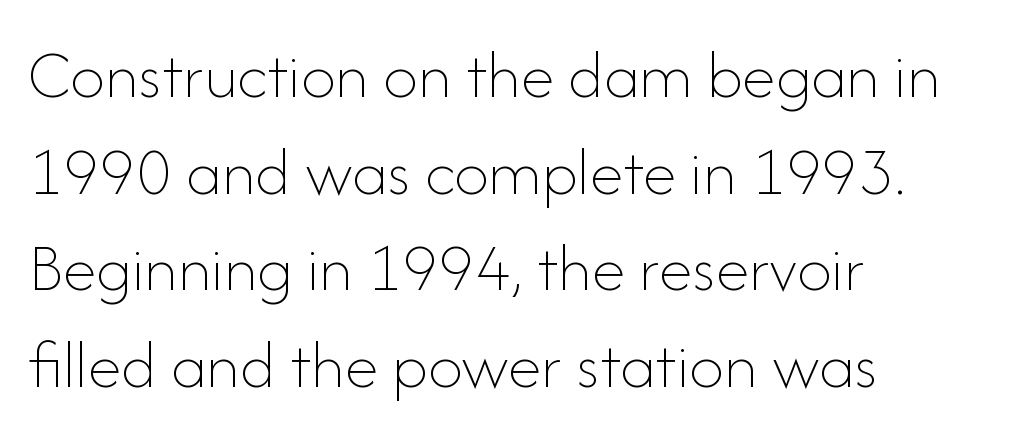
Vertical strokes here are truly vertical. Does the leading feel generous? No, just average. Is this a fixed-width face? No — the glyphs have proportional, varying widths. No extra tracking has been applied to these lines. The weight tops out at a normal text grade.
